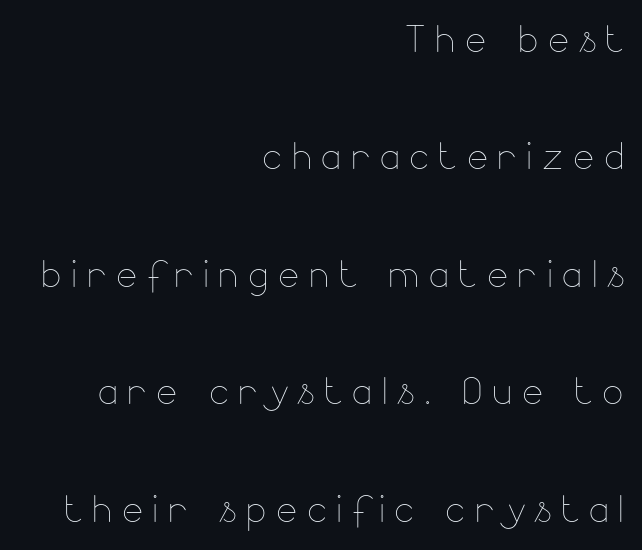
The ragged edge is on the left, which tells us the setting is flush right. Line spacing here is loose. The rendering uses natural spacing where letterforms have individual widths. Bare-footed words on every line.
